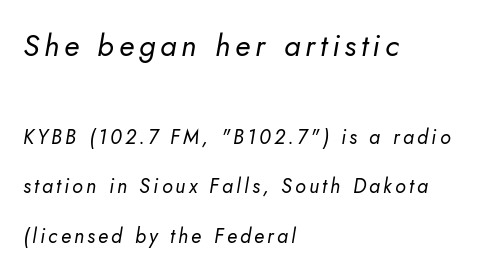
The image shows 30 px regular-weight type, italic (leaning right); set left-aligned, loose line spacing (2.49x), not underlined; the first (top) block is 1.5x larger; low stroke contrast and a small x-height.
